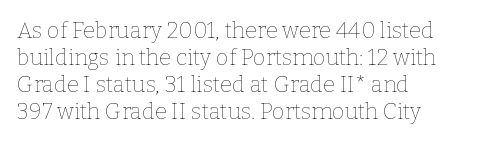
The image shows 22 px text type, upright; set left-aligned, line spacing 1.22x, normal letter spacing, not underlined.
